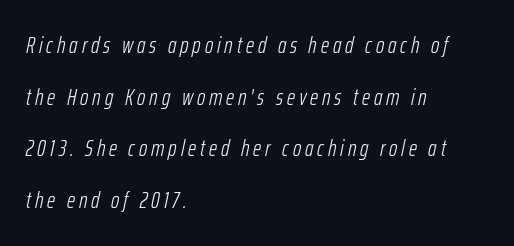
Does the lettering tilt? It does — this is italic. Caption: multi-line text, flush left, ragged right. Summary of vertical rhythm: relaxed, with wide interline spacing. Has an underline been added? It has not. The font is comparable to plain body text, perhaps lighter.
